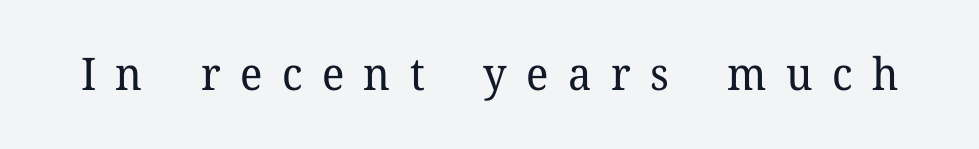
Q: Is the text bold? A: No.
Q: Is the text italic (slanted)? A: No, it is upright.
Q: Is the typeface a serif or a sans-serif typeface? A: Serif.
Q: Is the text underlined? A: No.
Q: Is the spacing between letters normal or unusually wide? A: Unusually wide.
Q: Width (condensed, normal, or wide)? A: Normal.
Q: Stroke contrast? A: Low.
Q: x-height? A: Medium.
Q: Monospaced? A: No.
